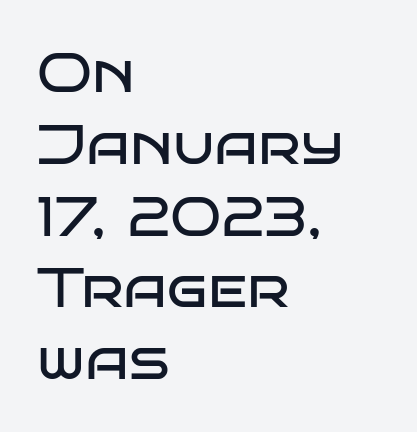
The image shows 57 px regular-weight, wide sans-serif type, upright; set left-aligned, normal line spacing (1.26x), normal letter spacing, not underlined; low stroke contrast and a large x-height.
